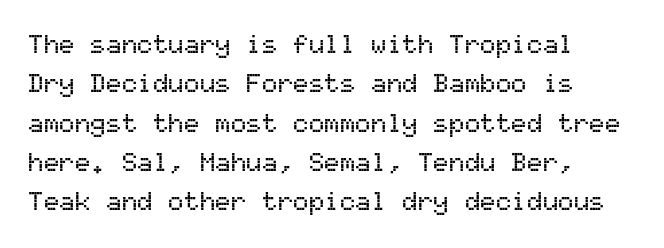
{"italic": "no", "underline": "no", "line_spacing": "normal", "line_spacing_ratio": 1.51, "letter_spacing": "normal", "letter_spacing_em": 0.0, "glyph_px": 26}
